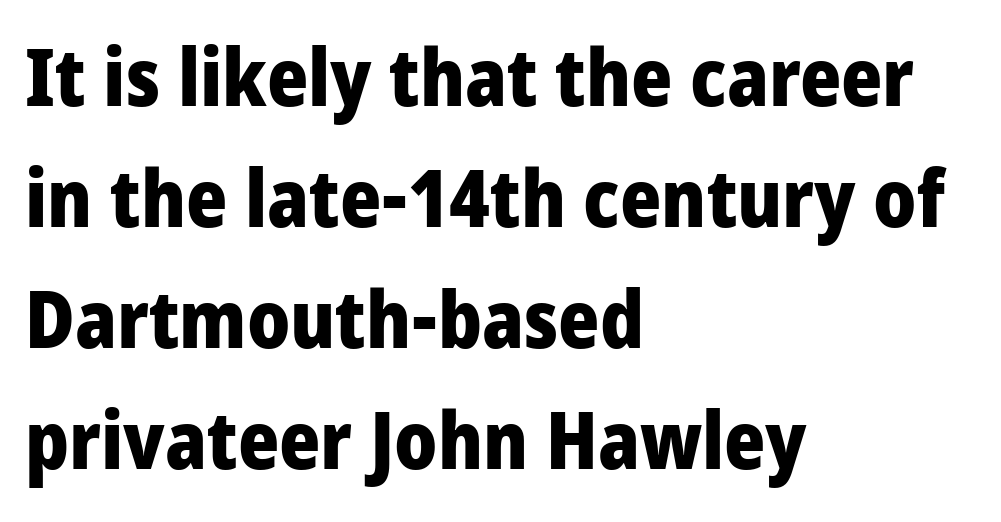
Q: Is the text bold? A: Yes.
Q: Is the text italic (slanted)? A: No, it is upright.
Q: Is the typeface a serif or a sans-serif typeface? A: Sans-serif.
Q: Is the text underlined? A: No.
Q: How is the paragraph aligned? A: Left-aligned.
Q: Is the spacing between letters normal or unusually wide? A: Normal.
Q: Is the spacing between lines tight, normal or loose? A: Normal.
Q: Width (condensed, normal, or wide)? A: Condensed.
Q: Stroke contrast? A: Low.
Q: x-height? A: Large.
Q: Monospaced? A: No.
